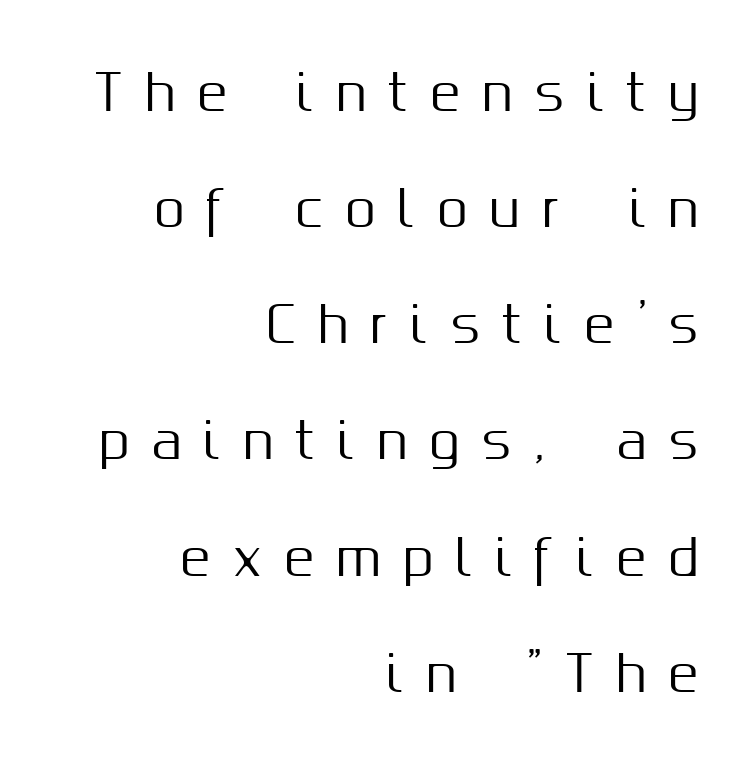
The image shows 49 px sans-serif type, upright; set right-aligned, loose line spacing (2.37x), unusually wide letter spacing (+0.46 em), not underlined; medium stroke contrast and a medium x-height.
